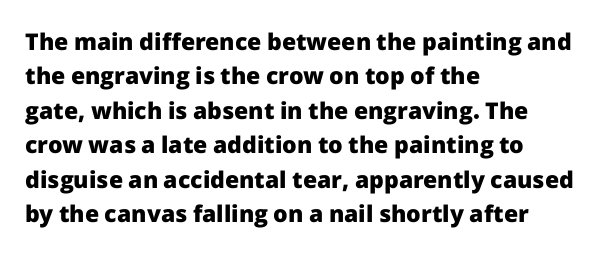
Is the letter spacing exaggerated? No — it looks like the ordinary default. Reading down the block, your eye returns to a fixed left position each line. Heavy-handed strokes throughout: this text is bold. Just letters on the line, the space beneath them empty. Baseline-to-baseline distance is the conventional proportion of letter height. A roman cut, with each character standing at attention.
